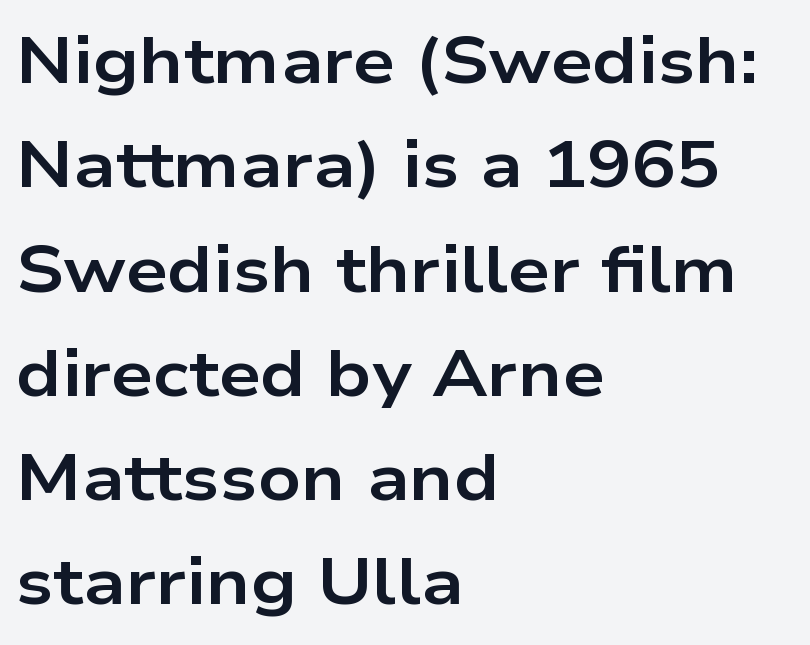
Q: Is the text bold? A: Yes.
Q: Is the text italic (slanted)? A: No, it is upright.
Q: Is the typeface a serif or a sans-serif typeface? A: Sans-serif.
Q: Is the text underlined? A: No.
Q: How is the paragraph aligned? A: Left-aligned.
Q: Is the spacing between letters normal or unusually wide? A: Normal.
Q: Is the spacing between lines tight, normal or loose? A: Normal.
Q: Width (condensed, normal, or wide)? A: Wide.
Q: Stroke contrast? A: Low.
Q: x-height? A: Medium.
Q: Monospaced? A: No.
